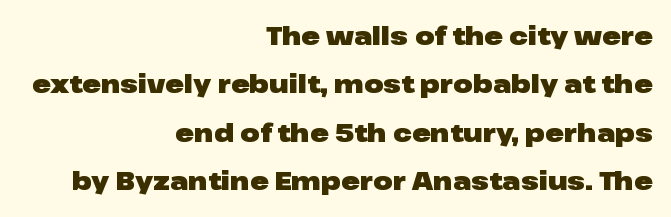
Q: Is the text bold? A: Yes.
Q: Is the text italic (slanted)? A: No, it is upright.
Q: Is the text underlined? A: No.
Q: How is the paragraph aligned? A: Right-aligned.
Q: Is the spacing between letters normal or unusually wide? A: Normal.
Q: Is the spacing between lines tight, normal or loose? A: Loose.
